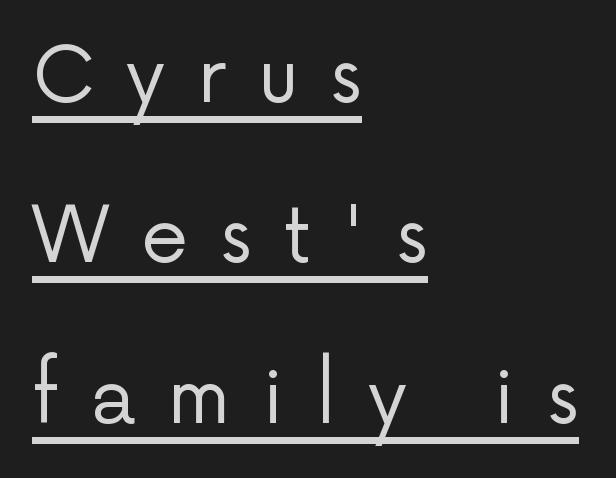
Loosely led — the rows are spread out. Summary of weight: not heavy and not bold. In terms of letterspacing, this is a distinctly airy, spread setting. The lettering is marked with a stroke running underneath it. Serifs: no, the terminals of the letterforms are clean. Reading down the block, your eye returns to a fixed left position each line.
